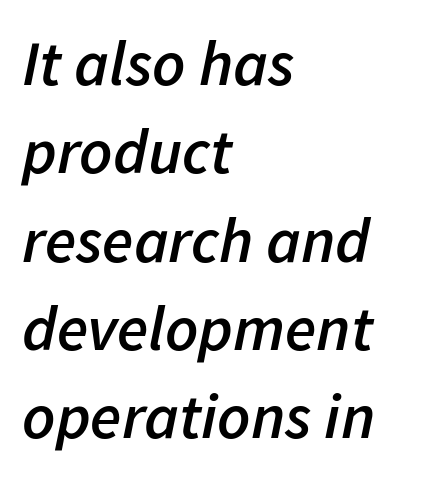
Bold? Not quite — semibold, heavier than regular but stopping short. The rendering keeps characters at their native spacing. Rows of type keep a routine distance in the vertical direction. The letters advance in unequal steps, a hallmark of proportional type.
